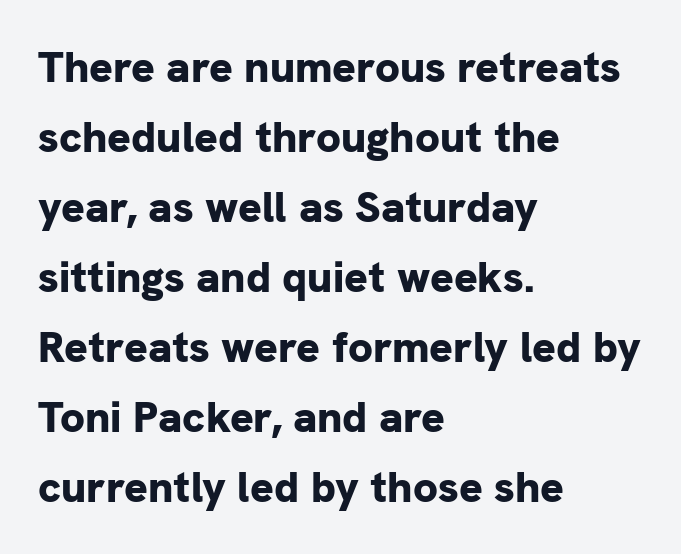
{"serif": "no", "italic": "no", "bold": "yes", "weight": "bold", "width": "normal", "stroke_contrast": "low", "x_height": "medium", "monospaced": "no", "underline": "no", "align": "left", "line_spacing": "normal", "line_spacing_ratio": 1.59, "letter_spacing": "normal", "letter_spacing_em": 0.0, "glyph_px": 44}
